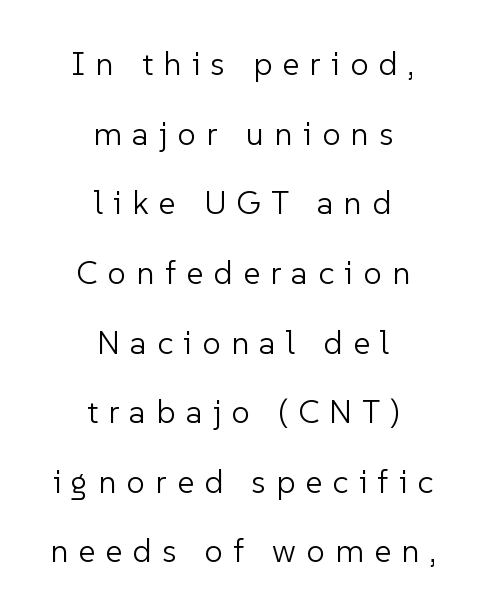
Q: Is the text bold? A: No.
Q: Is the text italic (slanted)? A: No, it is upright.
Q: Is the typeface a serif or a sans-serif typeface? A: Sans-serif.
Q: Is the text underlined? A: No.
Q: How is the paragraph aligned? A: Centered.
Q: Is the spacing between letters normal or unusually wide? A: Unusually wide.
Q: Is the spacing between lines tight, normal or loose? A: Loose.
Q: Width (condensed, normal, or wide)? A: Normal.
Q: Stroke contrast? A: Low.
Q: x-height? A: Medium.
Q: Monospaced? A: No.
